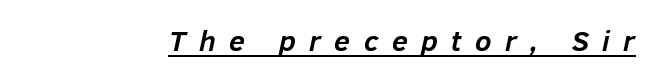
Q: Is the text bold? A: Yes.
Q: Is the text italic (slanted)? A: Yes, it leans right by about 12 degrees.
Q: Is the text underlined? A: Yes.
Q: Is the spacing between letters normal or unusually wide? A: Unusually wide.
Q: Width (condensed, normal, or wide)? A: Normal.
Q: Stroke contrast? A: Low.
Q: x-height? A: Medium.
Q: Monospaced? A: No.
